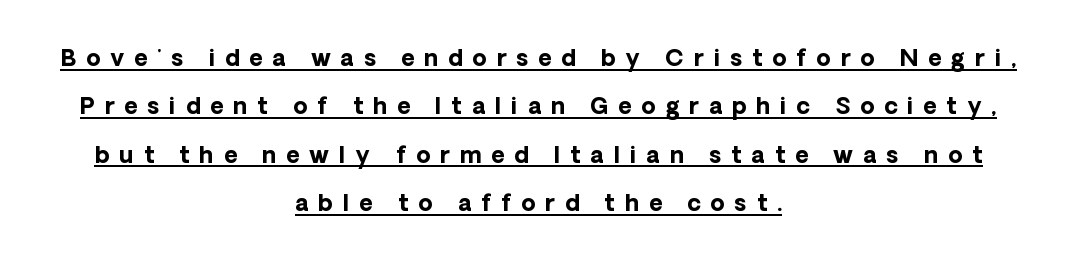
Emphasis by weight is at full strength: bold. Beneath each row of characters lies a ruled line. Interline gaps are noticeably wide in this sample. Horizontal alignment here is central, giving a formal, balanced look. Is the letter spacing exaggerated? Yes — the characters are pushed far apart.
